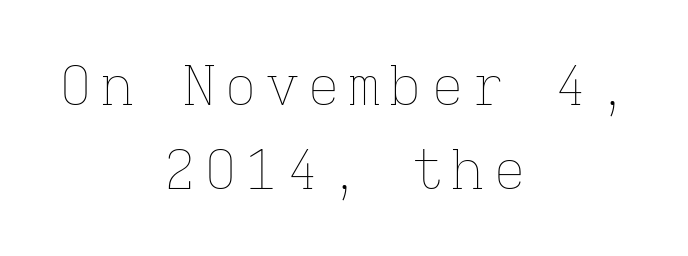
Q: Is the text bold? A: No.
Q: Is the text italic (slanted)? A: No, it is upright.
Q: Is the text underlined? A: No.
Q: How is the paragraph aligned? A: Centered.
Q: Is the spacing between lines tight, normal or loose? A: Normal.
Q: Width (condensed, normal, or wide)? A: Normal.
Q: Stroke contrast? A: Low.
Q: x-height? A: Medium.
Q: Monospaced? A: Yes.
